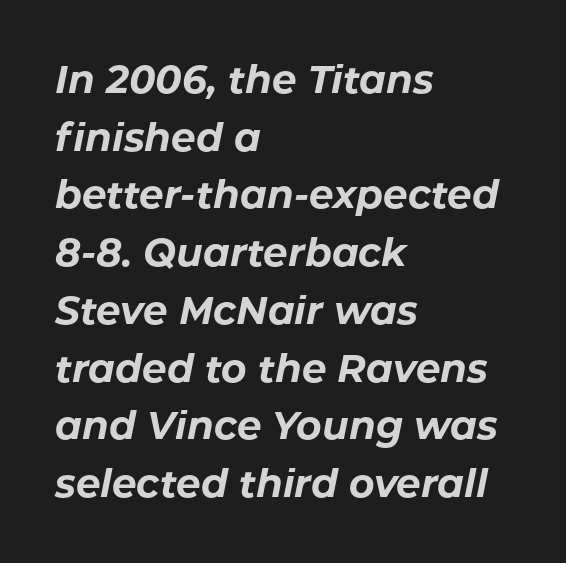
The image shows 39 px bold type, italic (leaning right); set left-aligned, normal line spacing (1.48x), normal letter spacing, not underlined; low stroke contrast and a medium x-height.
